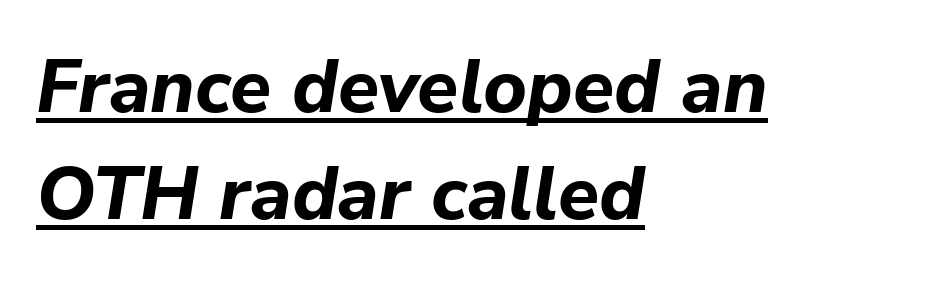
{"italic": "yes", "lean": "right", "slant_degrees": 9, "bold": "yes", "weight": "bold", "width": "normal", "stroke_contrast": "low", "x_height": "medium", "monospaced": "no", "underline": "yes", "align": "left", "line_spacing": "normal", "line_spacing_ratio": 1.43, "letter_spacing": "normal", "letter_spacing_em": 0.0, "glyph_px": 75}
